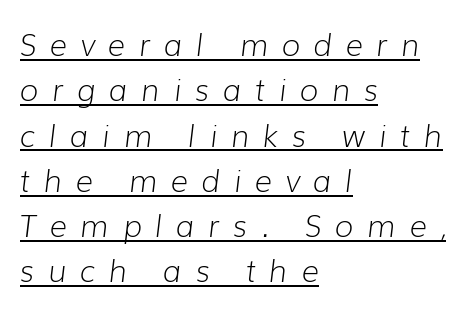
The image shows 30 px light type, italic (leaning right); set left-aligned, normal line spacing (1.51x), unusually wide letter spacing (+0.46 em), underlined; low stroke contrast and a medium x-height.
